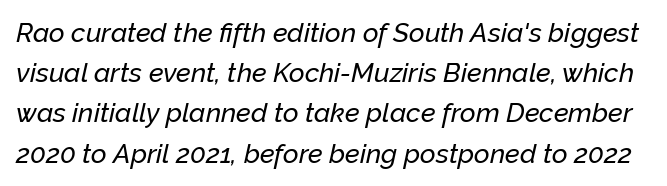
The image shows 27 px text type, italic (leaning right); set normal line spacing (1.49x), normal letter spacing, not underlined.
